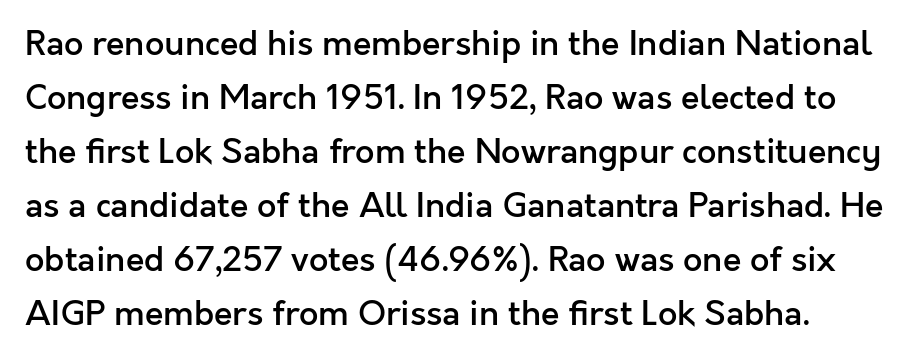
The image shows 34 px semibold sans-serif type, upright; set normal line spacing (1.59x), normal letter spacing, not underlined; a medium x-height.
